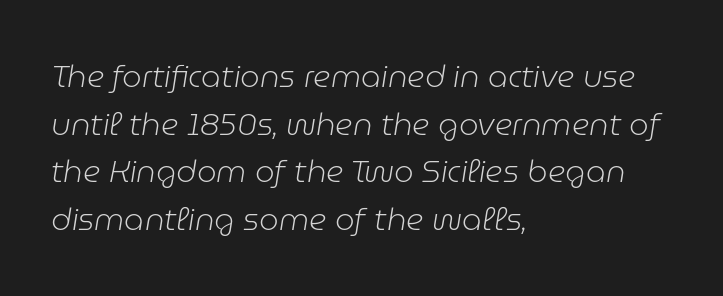
{"italic": "yes", "lean": "right", "slant_degrees": 9, "bold": "no", "weight": "light", "width": "normal", "stroke_contrast": "low", "x_height": "medium", "monospaced": "no", "underline": "no", "align": "left", "line_spacing": "normal", "line_spacing_ratio": 1.54, "letter_spacing": "normal", "letter_spacing_em": 0.0, "glyph_px": 31}
